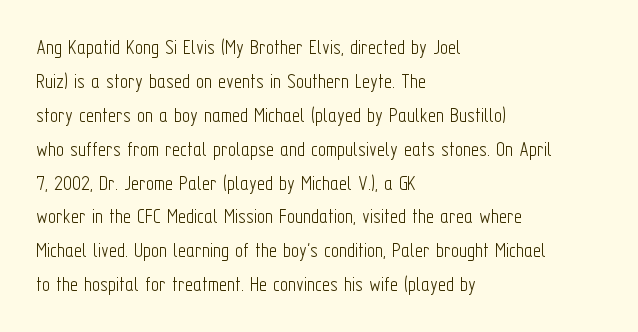
Q: Is the text bold? A: No.
Q: Is the text italic (slanted)? A: No, it is upright.
Q: Is the text underlined? A: No.
Q: How is the paragraph aligned? A: Left-aligned.
Q: Is the spacing between letters normal or unusually wide? A: Normal.
Q: Is the spacing between lines tight, normal or loose? A: Normal.
